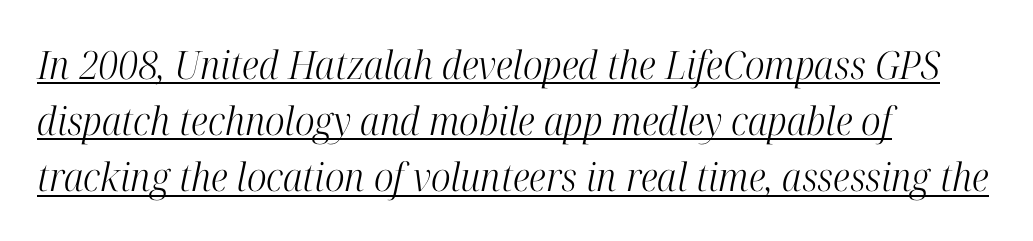
The image shows 39 px light, condensed serif type, italic (leaning right); set left-aligned, normal line spacing (1.44x), normal letter spacing, underlined; high stroke contrast and a medium x-height.
